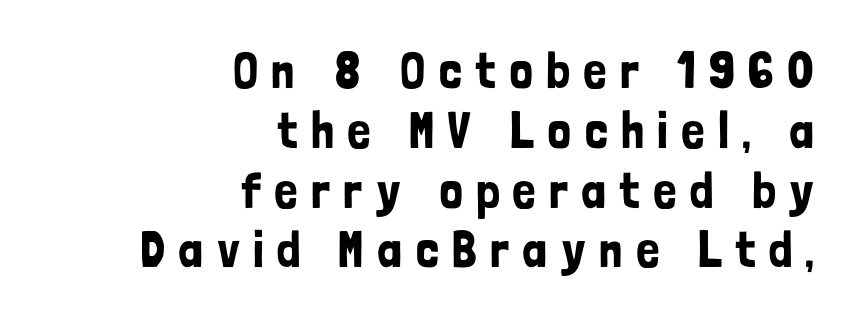
The image shows 52 px condensed sans-serif type, upright; set right-aligned, tight line spacing (1.15x), unusually wide letter spacing (+0.25 em), not underlined; low stroke contrast and a medium x-height.
